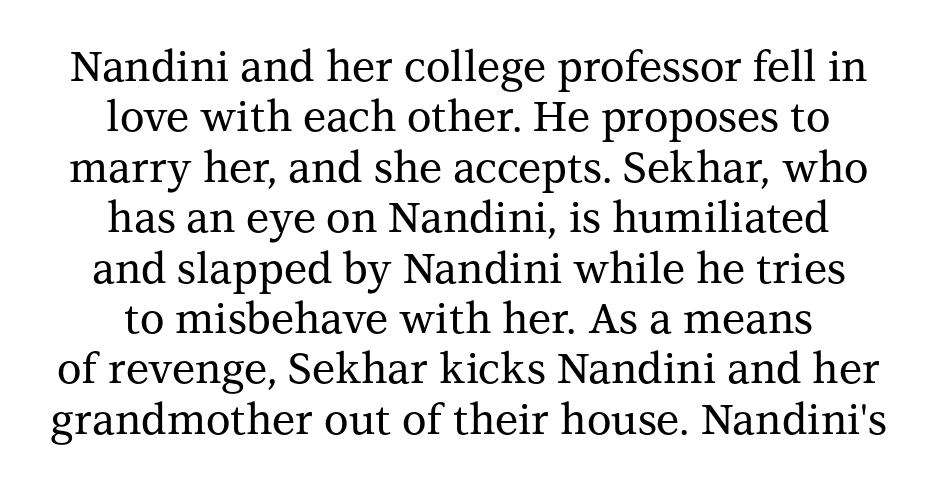
The image shows 42 px serif type, upright; set line spacing 1.2x, normal letter spacing, not underlined; medium stroke contrast and a medium x-height.
